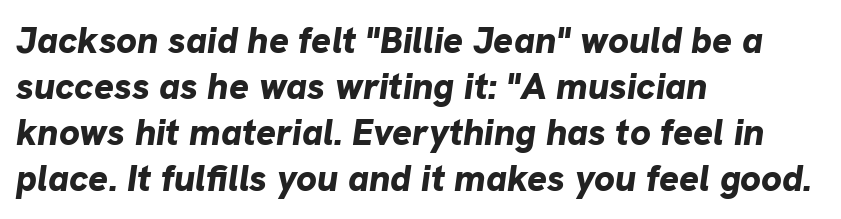
The image shows 37 px bold type, italic (leaning right); set left-aligned, line spacing 1.24x, normal letter spacing, not underlined; low stroke contrast and a medium x-height.
